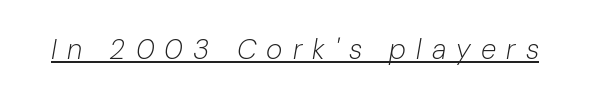
Q: Is the text bold? A: No.
Q: Is the text italic (slanted)? A: Yes, it leans right by about 10 degrees.
Q: Is the text underlined? A: Yes.
Q: Is the spacing between letters normal or unusually wide? A: Unusually wide.
Q: Width (condensed, normal, or wide)? A: Normal.
Q: Stroke contrast? A: Low.
Q: x-height? A: Medium.
Q: Monospaced? A: No.
